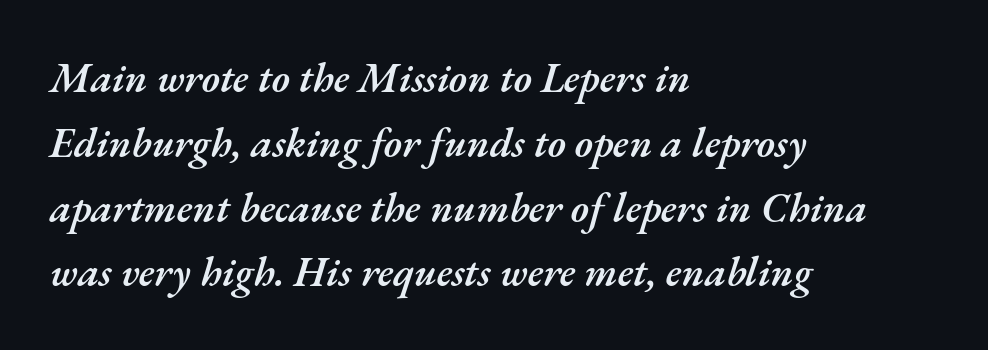
Q: Is the text bold? A: Semi-bold.
Q: Is the text italic (slanted)? A: Yes, it leans right by about 17 degrees.
Q: Is the text underlined? A: No.
Q: How is the paragraph aligned? A: Left-aligned.
Q: Is the spacing between letters normal or unusually wide? A: Normal.
Q: Is the spacing between lines tight, normal or loose? A: Normal.
Q: Width (condensed, normal, or wide)? A: Normal.
Q: Stroke contrast? A: Medium.
Q: x-height? A: Small.
Q: Monospaced? A: No.
